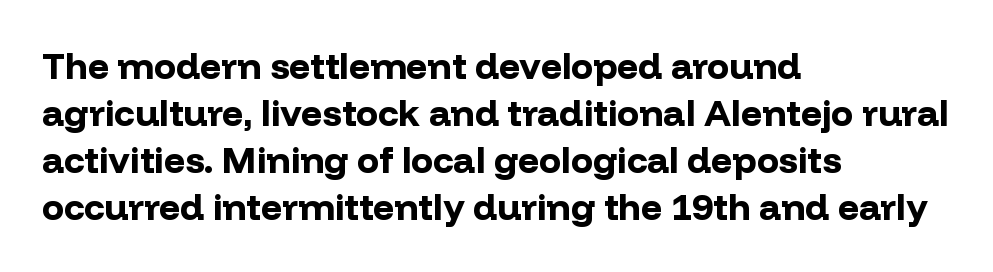
Q: Is the text bold? A: Yes.
Q: Is the text italic (slanted)? A: No, it is upright.
Q: Is the typeface a serif or a sans-serif typeface? A: Sans-serif.
Q: Is the text underlined? A: No.
Q: How is the paragraph aligned? A: Left-aligned.
Q: Is the spacing between letters normal or unusually wide? A: Normal.
Q: Is the spacing between lines tight, normal or loose? A: Normal.
Q: Width (condensed, normal, or wide)? A: Normal.
Q: Stroke contrast? A: Low.
Q: x-height? A: Medium.
Q: Monospaced? A: No.
